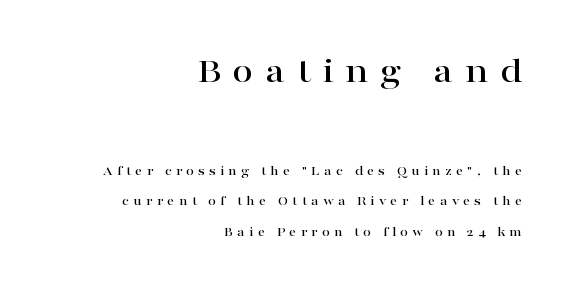
Letter spacing: wide. It's the straight-up-and-down kind of type. Line endings align vertically; line beginnings do not. Block one is the big one; block two sits smaller underneath. Unmarked baselines from the first word to the last.
